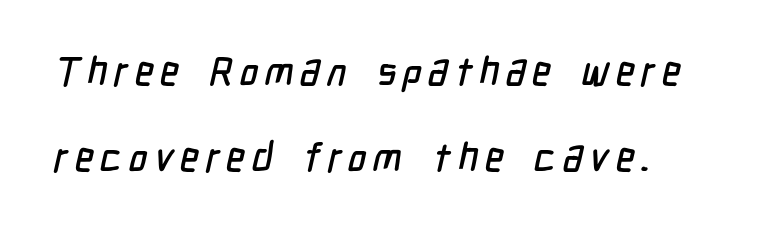
{"serif": "no", "width": "condensed", "stroke_contrast": "low", "x_height": "medium", "monospaced": "no", "underline": "no", "line_spacing": "loose", "line_spacing_ratio": 2.15, "glyph_px": 40}
